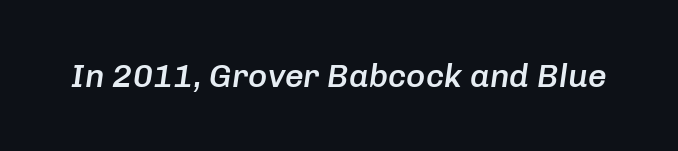
The image shows 33 px semibold type, italic (leaning right); set normal letter spacing, not underlined; low stroke contrast and a medium x-height.
